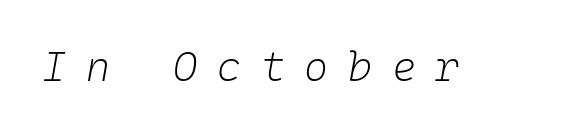
The letters are spread apart with noticeably loose tracking. Bare-footed words on every line. Would a proofreader flag this as italicized? Yes. Here the designer chose a console-style face with uniform glyph widths.
